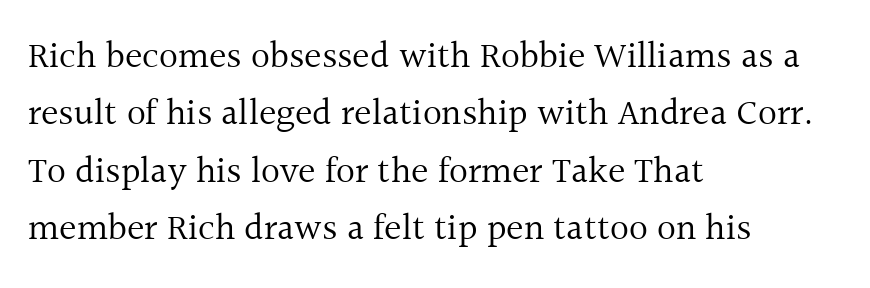
The image shows 37 px regular-weight serif type, upright; set left-aligned, normal line spacing (1.55x), normal letter spacing, not underlined; a medium x-height.
